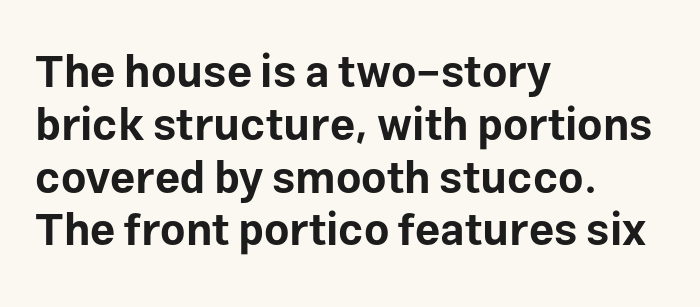
The image shows 44 px bold sans-serif type, upright; set left-aligned, line spacing 1.2x, normal letter spacing, not underlined; low stroke contrast and a medium x-height.
